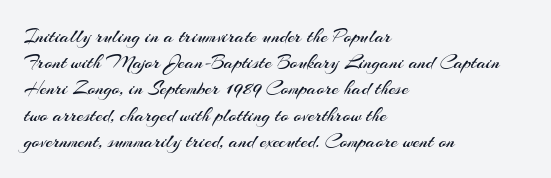
{"bold": "no", "underline": "no", "align": "left", "line_spacing": "normal", "line_spacing_ratio": 1.31, "letter_spacing": "normal", "letter_spacing_em": 0.0, "glyph_px": 20}
